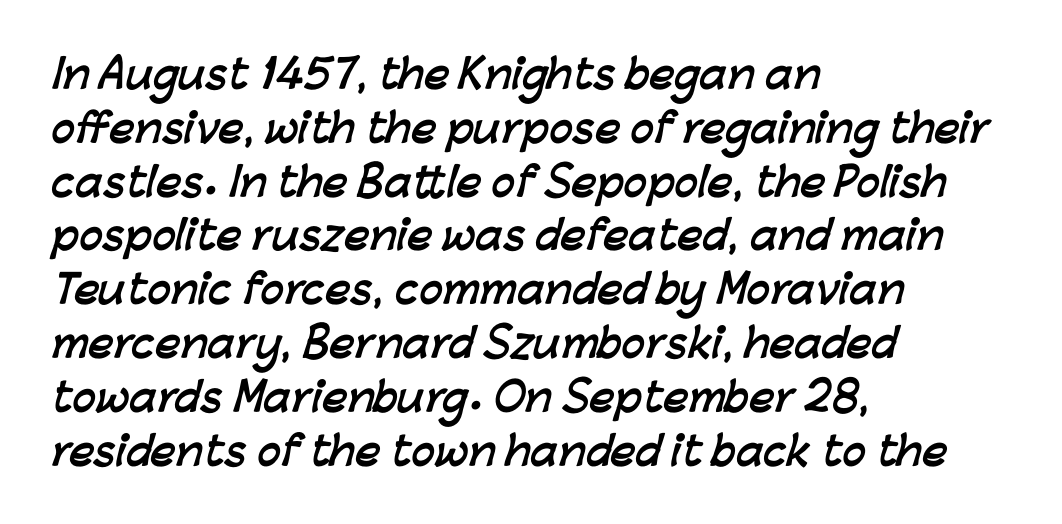
The image shows 39 px semibold sans-serif type; set left-aligned, normal line spacing (1.38x), normal letter spacing, not underlined; low stroke contrast and a medium x-height.
